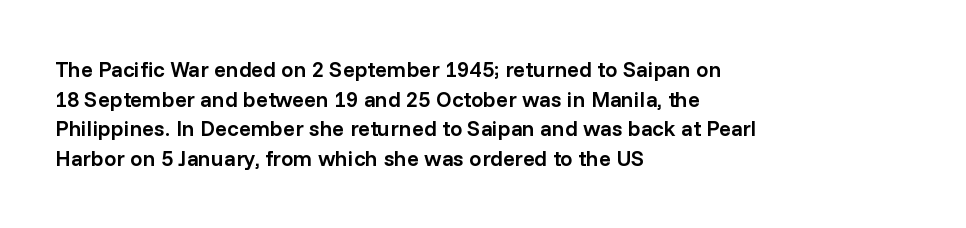
The image shows 22 px text type, upright; set left-aligned, normal line spacing (1.35x), normal letter spacing, not underlined.
